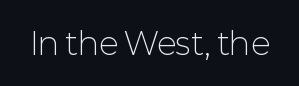
{"serif": "no", "italic": "no", "bold": "no", "weight": "light", "width": "normal", "stroke_contrast": "low", "x_height": "medium", "monospaced": "no", "underline": "no", "letter_spacing": "normal", "letter_spacing_em": 0.0, "glyph_px": 31}
